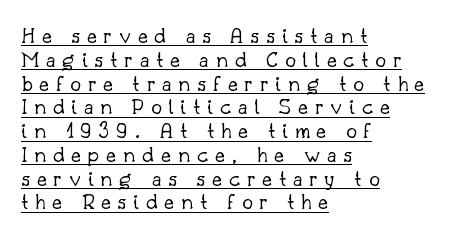
{"italic": "no", "bold": "no", "underline": "yes", "align": "left", "line_spacing": "tight", "line_spacing_ratio": 0.99, "letter_spacing": "wide", "letter_spacing_em": 0.28, "glyph_px": 24}
